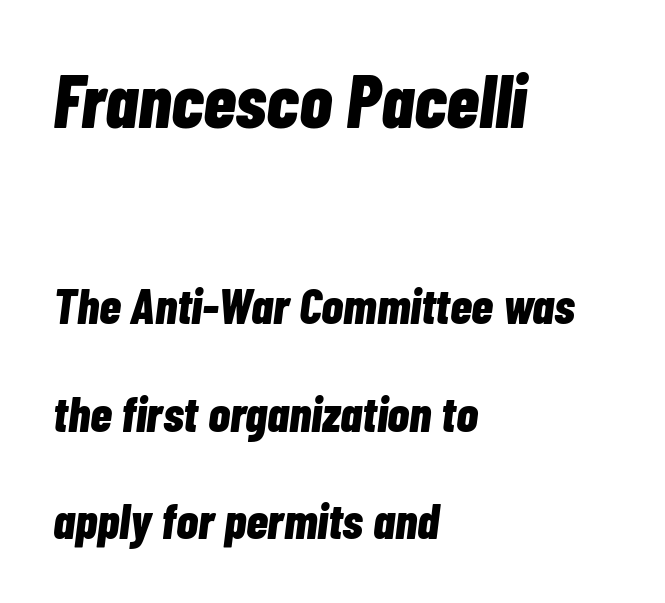
The passage is arranged the way most books set body copy — flush left. In this sample the first text group is rendered at the bigger scale. Italic? Definitely — the glyphs are oblique. Is this a fixed-width face? No — the glyphs have proportional, varying widths. The gaps between neighbouring characters are ordinary and unremarkable.
